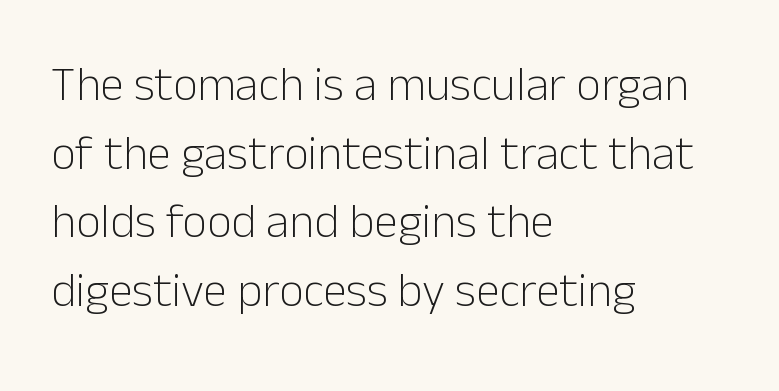
You could not count columns in this text — the font is proportionally spaced. Inter-character spacing is left at the font's built-in metrics. When letters stand straight like this, we call the style roman or upright. Descenders hang freely into open space. Nope, no serifs anywhere on these letters.
